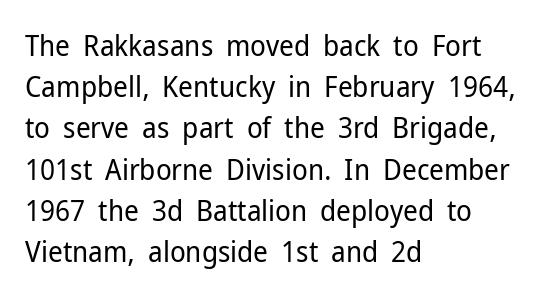
The image shows 29 px regular-weight sans-serif type, upright; set left-aligned, normal line spacing (1.42x), normal letter spacing, not underlined; low stroke contrast and a medium x-height.
